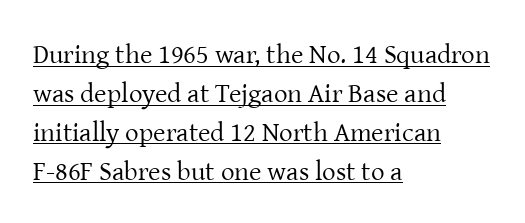
Style check: upright. How would I describe the line gaps? Plain and ordinary. This rendering uses left alignment, leaving the right contour irregular. The typeface has the unassuming heft of standard copy or less. The rendered words wear a rule along their underside. Does extra space separate the letters? No, they use regular spacing.
